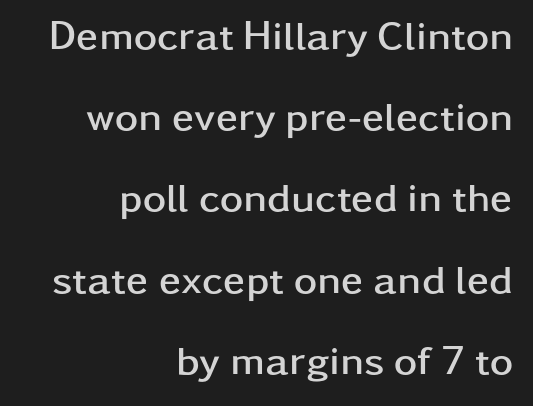
{"serif": "no", "italic": "no", "bold": "yes", "weight": "semibold", "width": "wide", "stroke_contrast": "low", "x_height": "medium", "monospaced": "no", "underline": "no", "align": "right", "line_spacing": "loose", "line_spacing_ratio": 2.03, "letter_spacing": "normal", "letter_spacing_em": 0.0, "glyph_px": 40}
